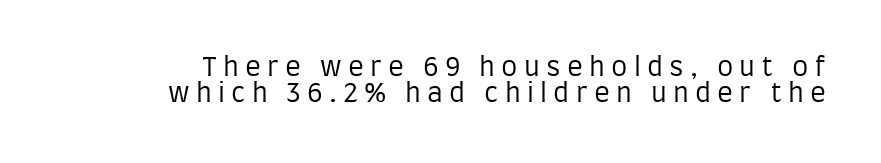
Is there any slant? The stems are plumb. This sample trades vertical openness for compactness between lines. The weight would be labelled regular, book, light, or lighter still. Characters follow at a spacing far wider than the type designer built in.
